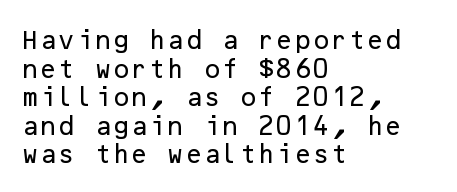
The rendering keeps characters at their native spacing. Does the lettering tilt? It doesn't — this is upright. Descender tails drop into unmarked territory. The lines sit at an ordinary, default distance from one another. One-word summary of the alignment: left.
